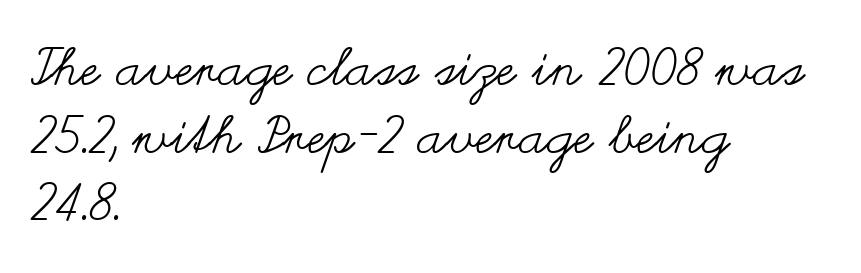
Look at the tracking — it's just the regular setting, nothing added. Regarding leading, the lines here are spaced in the standard way. Check the space under the baseline: it is left empty. Caption: face not bold, strokes unweighted.
